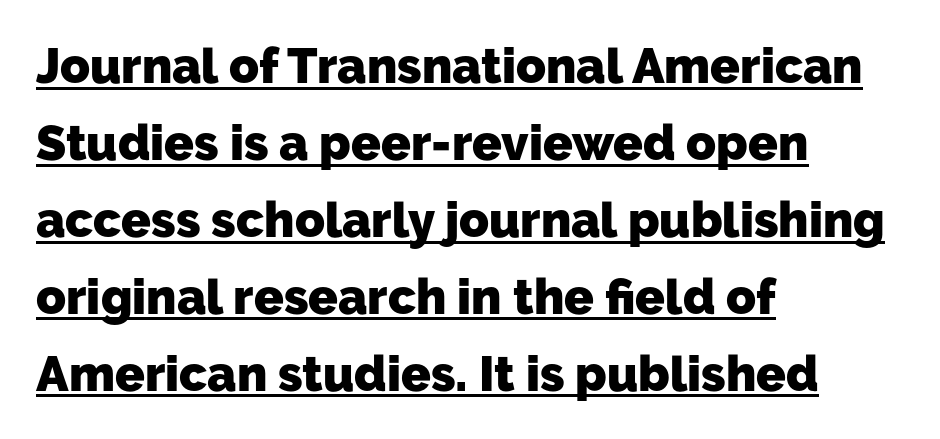
These lines keep a tight, regular rhythm from letter to letter. A typographer would call this underscored text. The sample has been set heavy, in full bold. I'd call this a sans setting — the letters go barefoot. Note the varied advance widths — an 'i' is clearly narrower than an 'm'.
